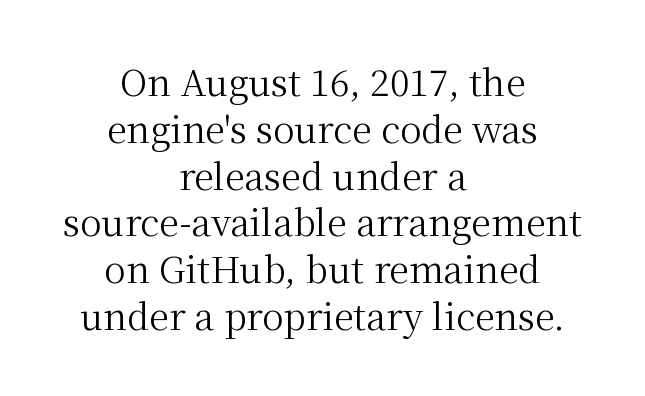
{"serif": "yes", "italic": "no", "bold": "no", "weight": "regular", "width": "normal", "stroke_contrast": "medium", "x_height": "medium", "monospaced": "no", "underline": "no", "align": "center", "line_spacing": "normal", "line_spacing_ratio": 1.3, "letter_spacing": "normal", "letter_spacing_em": 0.0, "glyph_px": 36}
